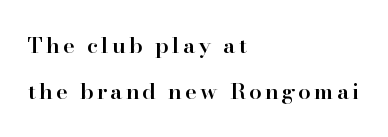
{"italic": "no", "bold": "semi", "underline": "no", "align": "left", "line_spacing": "loose", "line_spacing_ratio": 2.11, "glyph_px": 22}
